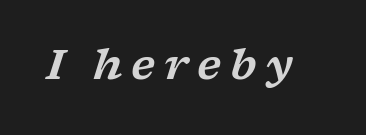
{"serif": "yes", "italic": "yes", "lean": "right", "slant_degrees": 17, "width": "wide", "stroke_contrast": "low", "x_height": "medium", "monospaced": "no", "underline": "no", "letter_spacing": "wide", "letter_spacing_em": 0.21, "glyph_px": 42}
